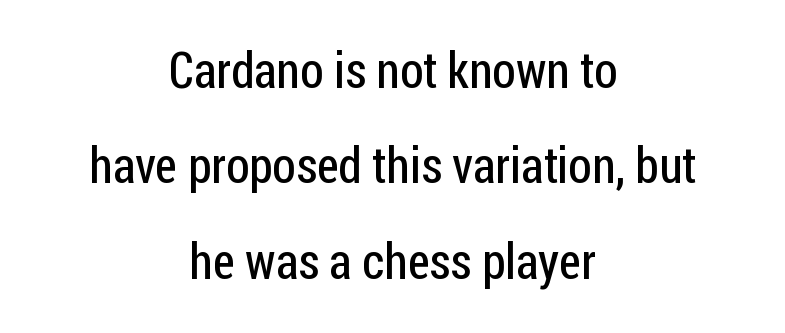
Posture: vertical. Honestly, the letter spacing is just normal — you wouldn't notice it. The typeface has the unassuming heft of standard copy or less. Reading down the column, the eye jumps a long way to each next line.
